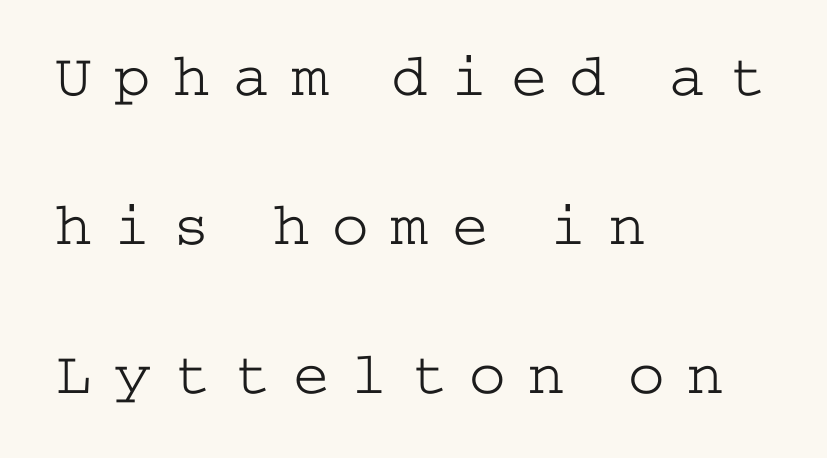
Plain, unruled lines of type. The typeface has the unassuming heft of standard copy or less. Do the letters lean? They stand straight. The rendering shows small feet on the letterforms — a serif design. The paragraph shown leans on its left margin.
